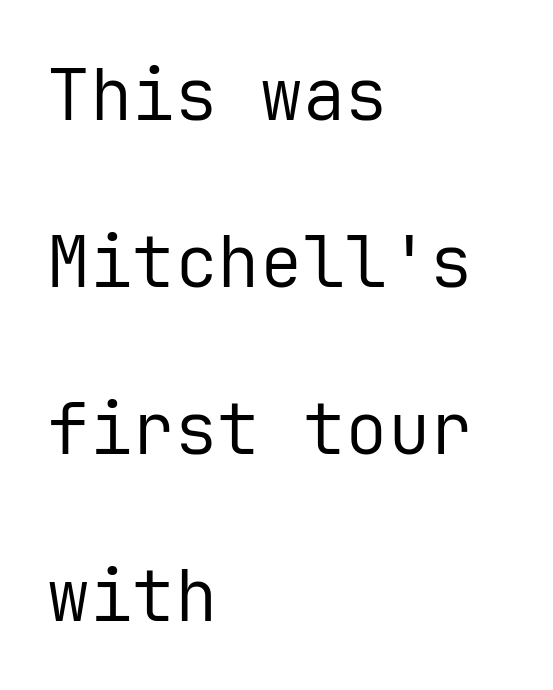
Q: Is the text bold? A: No.
Q: Is the text italic (slanted)? A: No, it is upright.
Q: Is the typeface a serif or a sans-serif typeface? A: Sans-serif.
Q: Is the text underlined? A: No.
Q: How is the paragraph aligned? A: Left-aligned.
Q: Is the spacing between letters normal or unusually wide? A: Normal.
Q: Is the spacing between lines tight, normal or loose? A: Loose.
Q: Width (condensed, normal, or wide)? A: Normal.
Q: Stroke contrast? A: Low.
Q: x-height? A: Medium.
Q: Monospaced? A: Yes.
